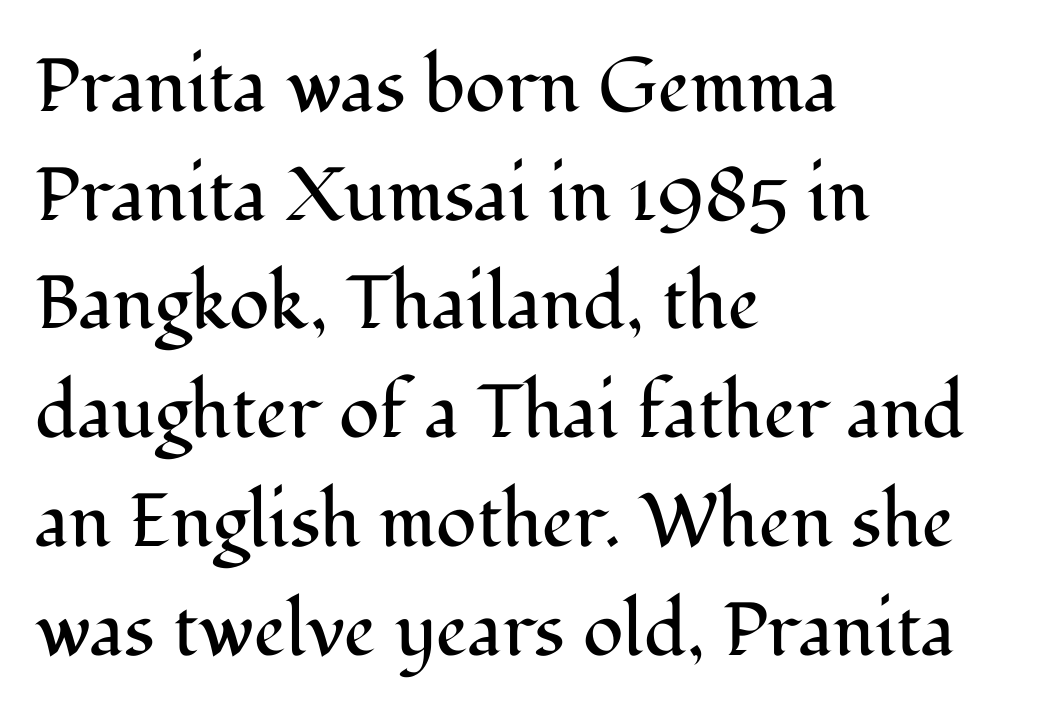
The image shows 75 px regular-weight serif type, upright; set left-aligned, normal line spacing (1.45x), normal letter spacing, not underlined; medium stroke contrast and a medium x-height.
